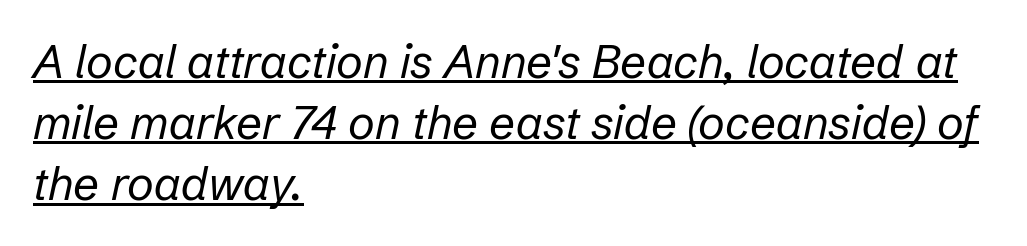
Q: Is the text bold? A: No.
Q: Is the text italic (slanted)? A: Yes, it leans right by about 12 degrees.
Q: Is the text underlined? A: Yes.
Q: How is the paragraph aligned? A: Left-aligned.
Q: Is the spacing between letters normal or unusually wide? A: Normal.
Q: Is the spacing between lines tight, normal or loose? A: Normal.
Q: Width (condensed, normal, or wide)? A: Normal.
Q: Stroke contrast? A: Low.
Q: x-height? A: Medium.
Q: Monospaced? A: No.
